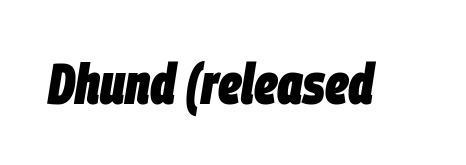
The image shows 57 px heavy, condensed type, italic (leaning right); set normal letter spacing, not underlined; low stroke contrast and a large x-height.
